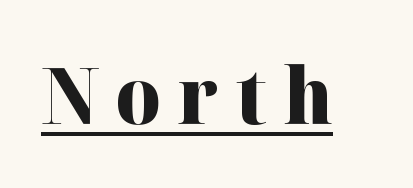
{"serif": "yes", "italic": "no", "bold": "yes", "weight": "heavy", "width": "normal", "stroke_contrast": "high", "x_height": "medium", "monospaced": "no", "underline": "yes", "letter_spacing": "wide", "letter_spacing_em": 0.21, "glyph_px": 77}
